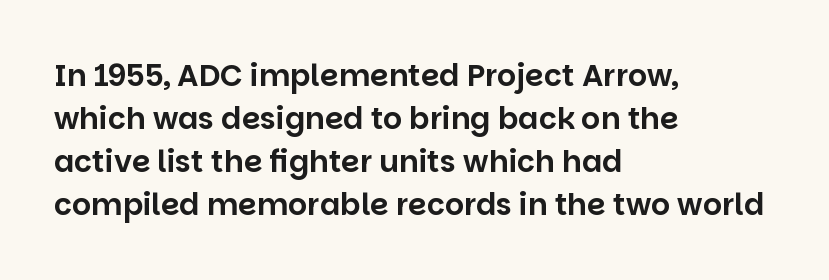
The foot of each line stays bare and open. Looks like regular typesetting: each glyph gets only the width it needs. Observe the ordinary spacing: letters are neighbours, not strangers. Typeset ragged right — the left edge is the straight one. Regarding serifs, this sample does without them. Leading matches the norm, producing a regular column.
